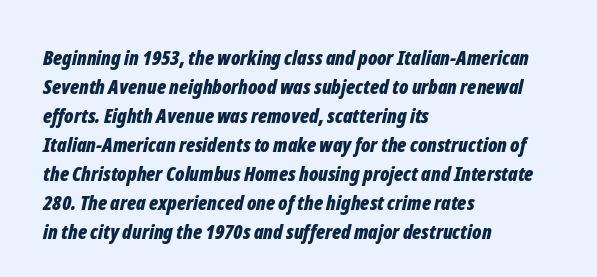
{"italic": "yes", "lean": "right", "slant_degrees": 12, "bold": "yes", "underline": "no", "align": "left", "line_spacing": "normal", "line_spacing_ratio": 1.45, "letter_spacing": "normal", "letter_spacing_em": 0.0, "glyph_px": 20}
